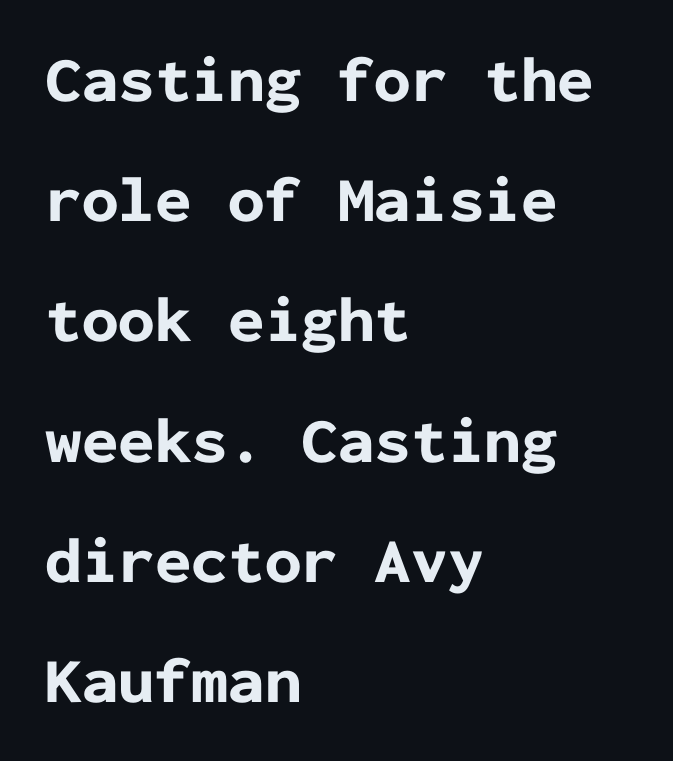
Q: Is the text bold? A: Yes.
Q: Is the text italic (slanted)? A: No, it is upright.
Q: Is the typeface a serif or a sans-serif typeface? A: Sans-serif.
Q: Is the text underlined? A: No.
Q: How is the paragraph aligned? A: Left-aligned.
Q: Is the spacing between letters normal or unusually wide? A: Normal.
Q: Width (condensed, normal, or wide)? A: Normal.
Q: Stroke contrast? A: Low.
Q: x-height? A: Medium.
Q: Monospaced? A: Yes.
